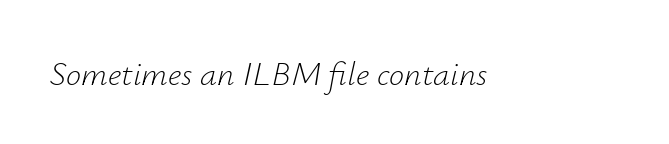
Looking at the ascenders, they clearly lean. Bold? No — there's no thickening of the strokes. Has an underline been added? It has not. Here the designer chose a conventional face with non-uniform glyph widths. Characters follow at the spacing the type designer built in.
